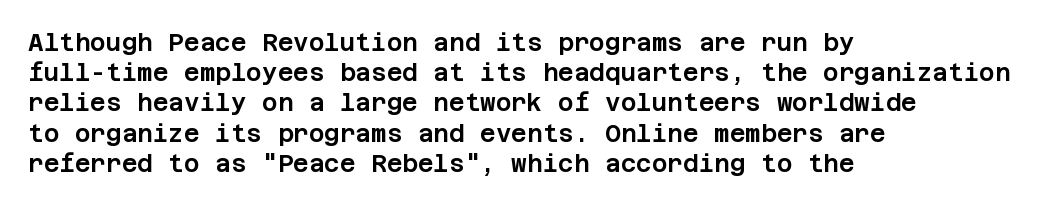
The image shows 24 px text type, upright; set left-aligned, normal line spacing (1.26x), normal letter spacing, not underlined.
